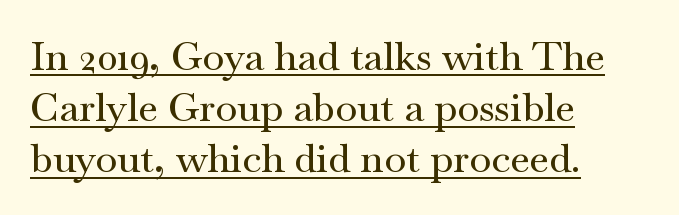
{"serif": "yes", "italic": "no", "width": "wide", "stroke_contrast": "medium", "x_height": "small", "monospaced": "no", "underline": "yes", "align": "left", "line_spacing": "normal", "line_spacing_ratio": 1.28, "letter_spacing": "normal", "letter_spacing_em": 0.0, "glyph_px": 40}
